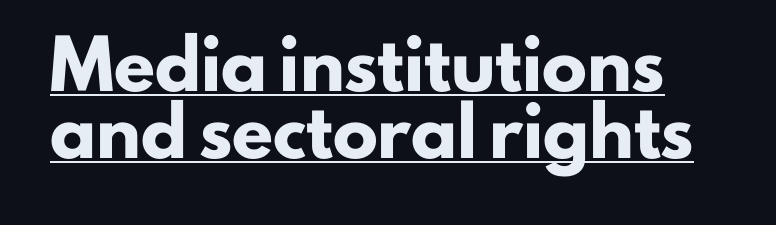
The image shows 45 px heavy sans-serif type, upright; set normal line spacing (1.49x), normal letter spacing, underlined; low stroke contrast and a small x-height.
